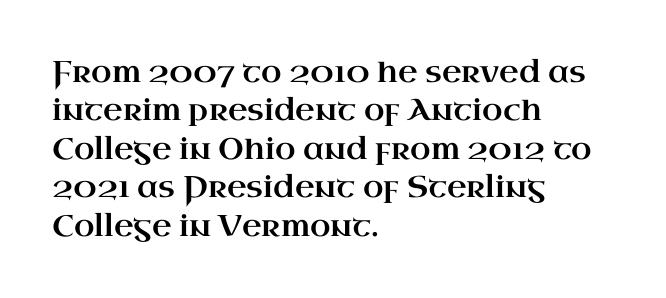
{"serif": "yes", "italic": "no", "width": "wide", "stroke_contrast": "high", "x_height": "small", "monospaced": "no", "underline": "no", "align": "left", "line_spacing": "normal", "line_spacing_ratio": 1.28, "letter_spacing": "normal", "letter_spacing_em": 0.0, "glyph_px": 30}
